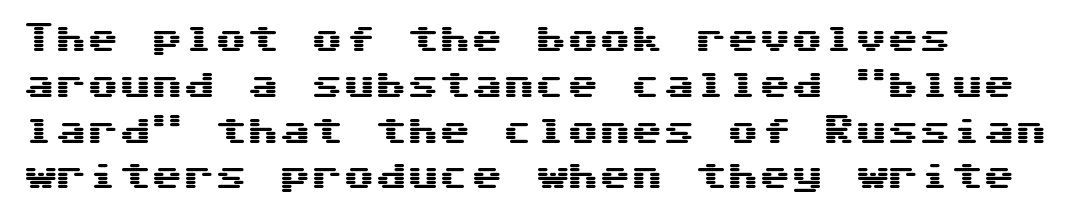
The image shows 32 px wide sans-serif type, upright; set left-aligned, normal line spacing (1.43x), normal letter spacing, not underlined; medium stroke contrast and a medium x-height.
